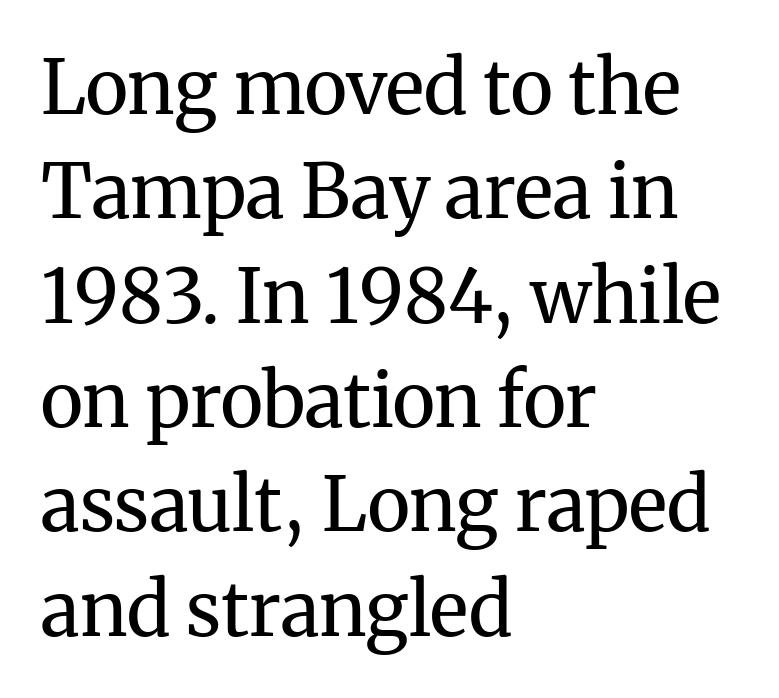
The image shows 74 px regular-weight serif type, upright; set left-aligned, normal line spacing (1.41x), normal letter spacing, not underlined; medium stroke contrast and a medium x-height.
